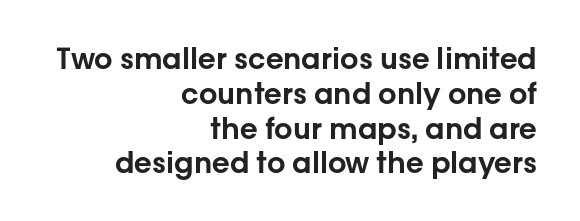
{"serif": "no", "italic": "no", "width": "normal", "stroke_contrast": "low", "x_height": "medium", "monospaced": "no", "underline": "no", "align": "right", "line_spacing_ratio": 1.2, "letter_spacing": "normal", "letter_spacing_em": 0.0, "glyph_px": 29}
